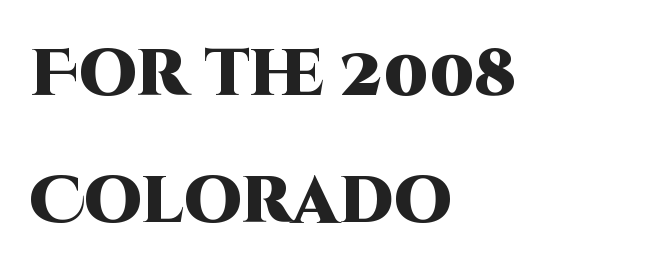
Q: Is the text bold? A: Yes.
Q: Is the text italic (slanted)? A: No, it is upright.
Q: Is the typeface a serif or a sans-serif typeface? A: Sans-serif.
Q: Is the text underlined? A: No.
Q: How is the paragraph aligned? A: Left-aligned.
Q: Is the spacing between letters normal or unusually wide? A: Normal.
Q: Is the spacing between lines tight, normal or loose? A: Loose.
Q: Width (condensed, normal, or wide)? A: Normal.
Q: Stroke contrast? A: High.
Q: x-height? A: Large.
Q: Monospaced? A: No.
